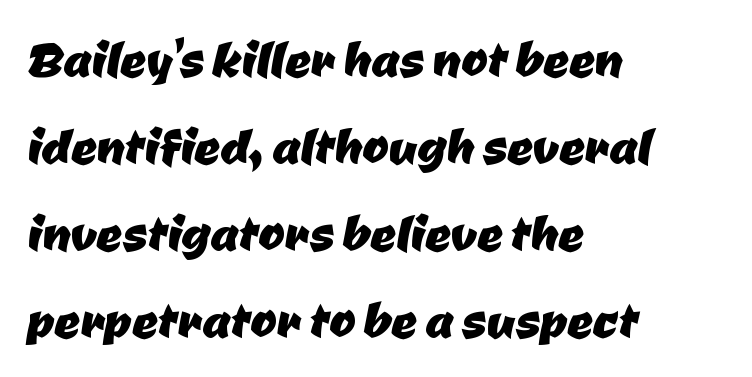
Q: Is the typeface a serif or a sans-serif typeface? A: Sans-serif.
Q: Is the text underlined? A: No.
Q: How is the paragraph aligned? A: Left-aligned.
Q: Is the spacing between letters normal or unusually wide? A: Normal.
Q: Is the spacing between lines tight, normal or loose? A: Normal.
Q: Width (condensed, normal, or wide)? A: Normal.
Q: Stroke contrast? A: Low.
Q: x-height? A: Medium.
Q: Monospaced? A: No.
